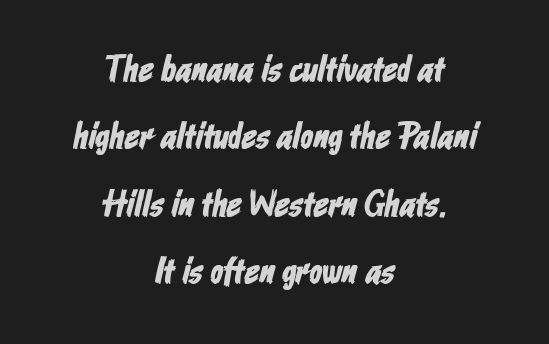
{"serif": "no", "width": "condensed", "stroke_contrast": "low", "x_height": "medium", "monospaced": "no", "underline": "no", "align": "center", "line_spacing_ratio": 1.82, "letter_spacing": "normal", "letter_spacing_em": 0.0, "glyph_px": 37}
